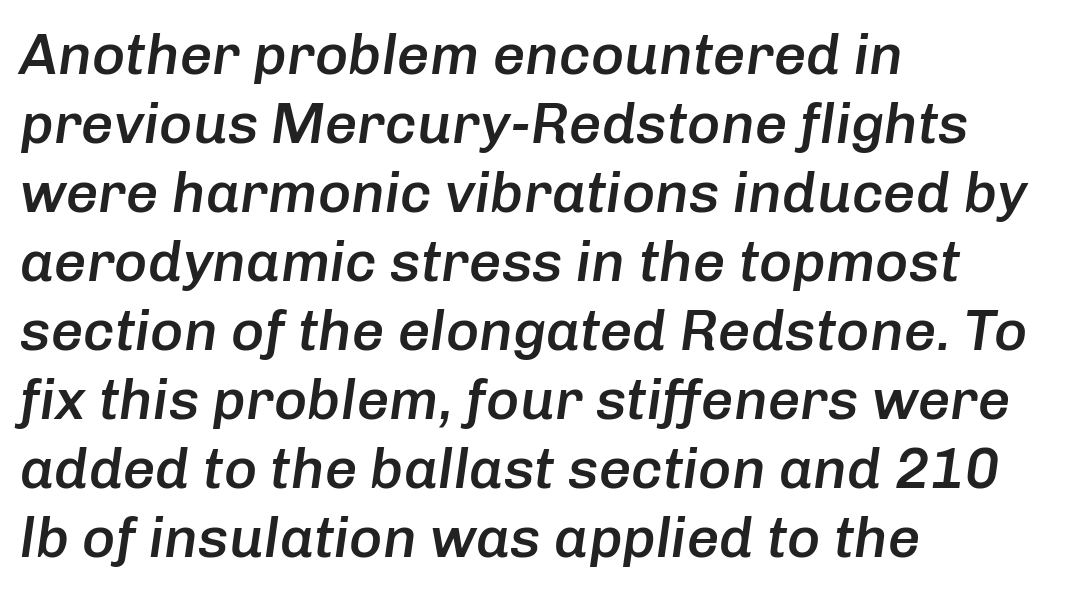
I'd describe the lettering as semibold — firm but not a full bold. Spacing between characters is what you'd get straight out of the box. Visually the block forms a straight wall on the left and a jagged coastline on the right. Is this a fixed-width face? No — the glyphs have proportional, varying widths. The letters are slanted; this is an italic face.
